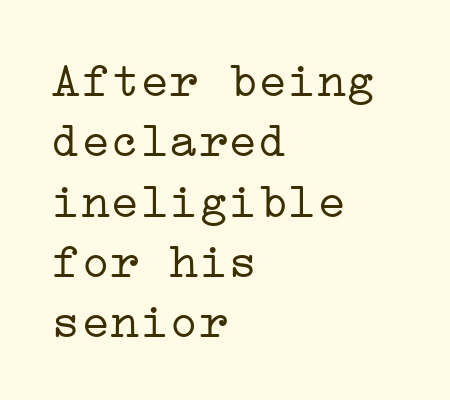
Q: Is the text bold? A: No.
Q: Is the text italic (slanted)? A: No, it is upright.
Q: Is the typeface a serif or a sans-serif typeface? A: Serif.
Q: Is the text underlined? A: No.
Q: How is the paragraph aligned? A: Left-aligned.
Q: Is the spacing between letters normal or unusually wide? A: Normal.
Q: Width (condensed, normal, or wide)? A: Wide.
Q: Stroke contrast? A: Low.
Q: x-height? A: Medium.
